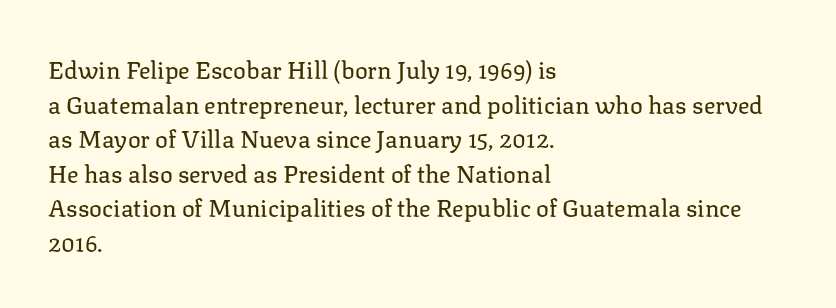
Q: Is the text bold? A: No.
Q: Is the text italic (slanted)? A: No, it is upright.
Q: Is the text underlined? A: No.
Q: How is the paragraph aligned? A: Left-aligned.
Q: Is the spacing between letters normal or unusually wide? A: Normal.
Q: Is the spacing between lines tight, normal or loose? A: Normal.
